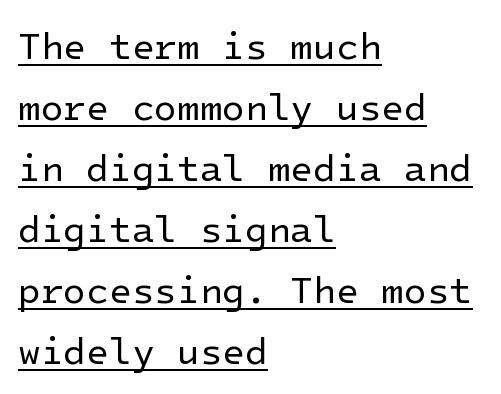
Q: Is the text bold? A: No.
Q: Is the text italic (slanted)? A: No, it is upright.
Q: Is the typeface a serif or a sans-serif typeface? A: Sans-serif.
Q: Is the text underlined? A: Yes.
Q: How is the paragraph aligned? A: Left-aligned.
Q: Is the spacing between letters normal or unusually wide? A: Normal.
Q: Is the spacing between lines tight, normal or loose? A: Normal.
Q: Width (condensed, normal, or wide)? A: Normal.
Q: Stroke contrast? A: Low.
Q: x-height? A: Medium.
